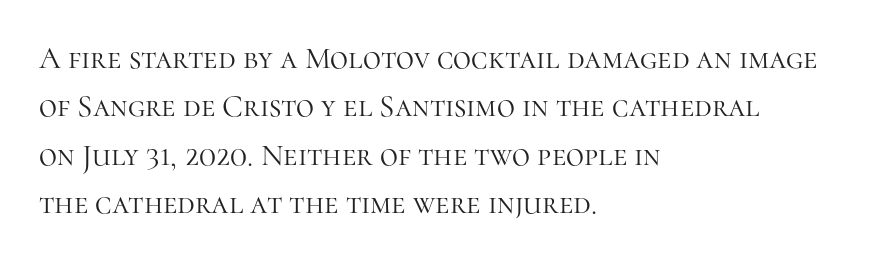
{"serif": "yes", "italic": "no", "bold": "no", "weight": "light", "width": "normal", "stroke_contrast": "high", "x_height": "medium", "monospaced": "no", "underline": "no", "align": "left", "line_spacing": "normal", "line_spacing_ratio": 1.56, "letter_spacing": "normal", "letter_spacing_em": 0.0, "glyph_px": 31}
